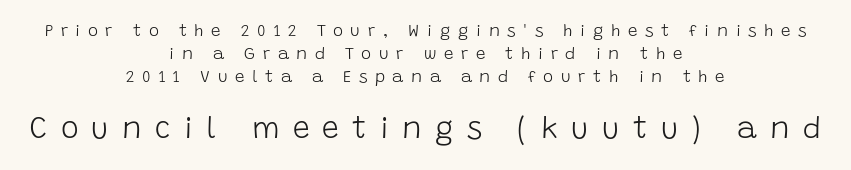
{"serif": "no", "italic": "no", "bold": "no", "weight": "light", "width": "normal", "stroke_contrast": "low", "x_height": "large", "monospaced": "no", "underline": "no", "align": "center", "line_spacing": "normal", "line_spacing_ratio": 1.36, "letter_spacing": "wide", "letter_spacing_em": 0.44, "larger_block": "second", "size_ratio": 1.76, "glyph_px": 30}
